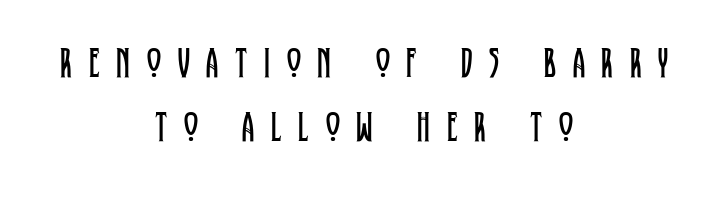
{"serif": "yes", "italic": "no", "bold": "no", "weight": "regular", "width": "condensed", "stroke_contrast": "low", "x_height": "large", "monospaced": "no", "underline": "no", "align": "center", "line_spacing": "normal", "line_spacing_ratio": 1.48, "letter_spacing": "wide", "letter_spacing_em": 0.39, "glyph_px": 43}
